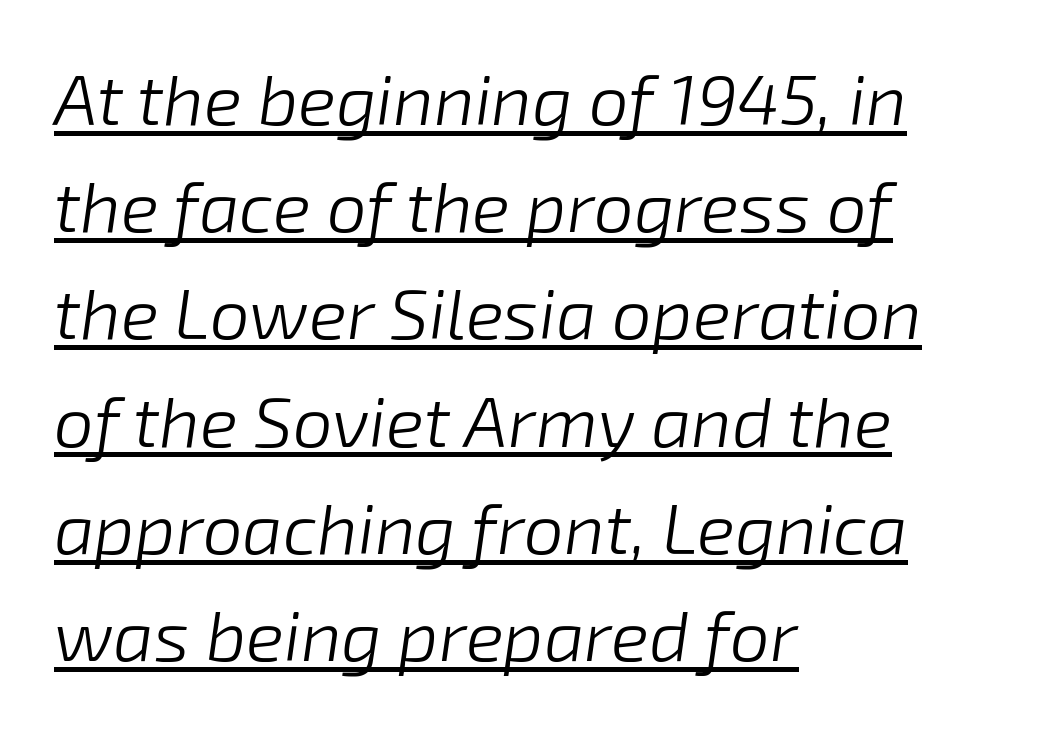
Q: Is the text bold? A: No.
Q: Is the text italic (slanted)? A: Yes, it leans right by about 8 degrees.
Q: Is the text underlined? A: Yes.
Q: How is the paragraph aligned? A: Left-aligned.
Q: Is the spacing between letters normal or unusually wide? A: Normal.
Q: Is the spacing between lines tight, normal or loose? A: Normal.
Q: Width (condensed, normal, or wide)? A: Normal.
Q: Stroke contrast? A: Low.
Q: x-height? A: Medium.
Q: Monospaced? A: No.
